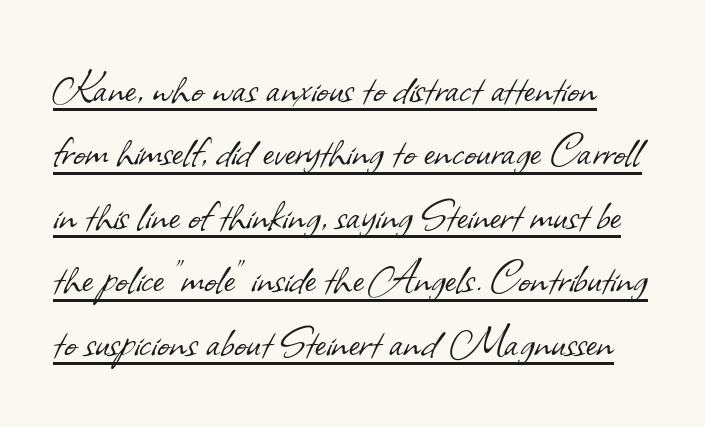
This sample uses plain, unmodified letter spacing. Each stroke keeps to a modest, everyday thickness or less. Nothing sits at the stroke ends, so this counts as sans-serif. The passage shown is underscored from start to finish. Character widths vary here, with narrow letters taking less room than wide ones.
